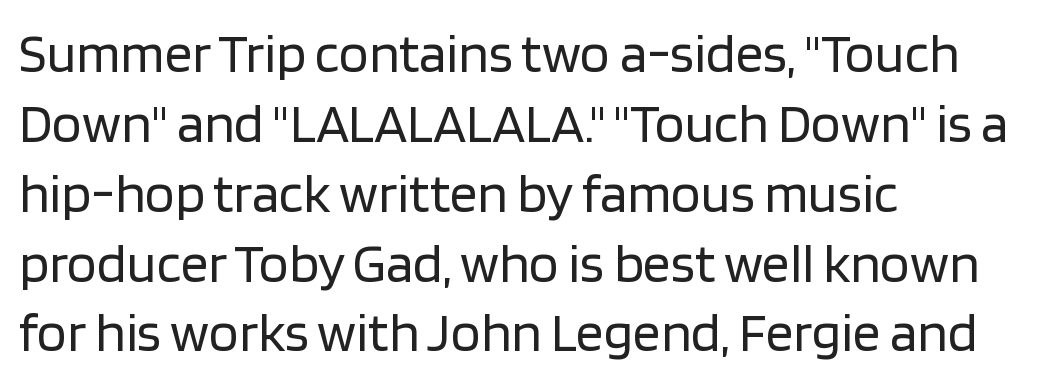
{"serif": "no", "italic": "no", "bold": "no", "weight": "regular", "width": "normal", "stroke_contrast": "low", "x_height": "large", "monospaced": "no", "underline": "no", "align": "left", "line_spacing": "normal", "line_spacing_ratio": 1.27, "letter_spacing": "normal", "letter_spacing_em": 0.0, "glyph_px": 55}
